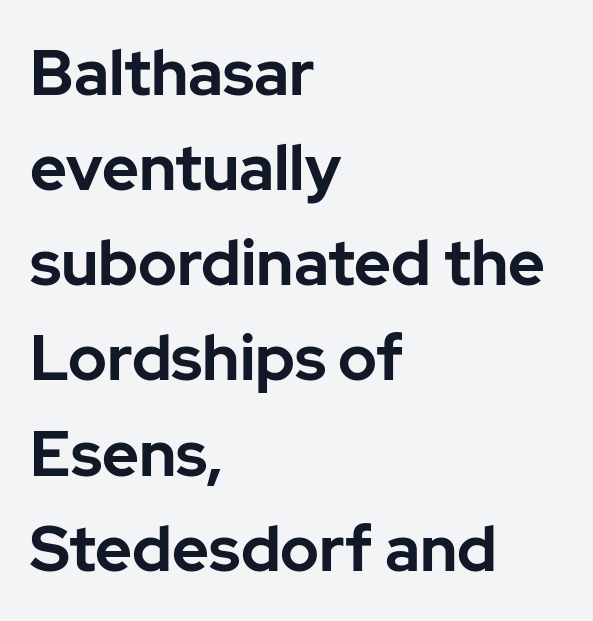
The letters stand upright; this is a roman face. Short and long lines alike share a common starting point at left. On the weight axis this lands at bold, roughly 700. Observe the ordinary spacing: letters are neighbours, not strangers. Observe the absence of serifs on each vertical stroke in this sample.
